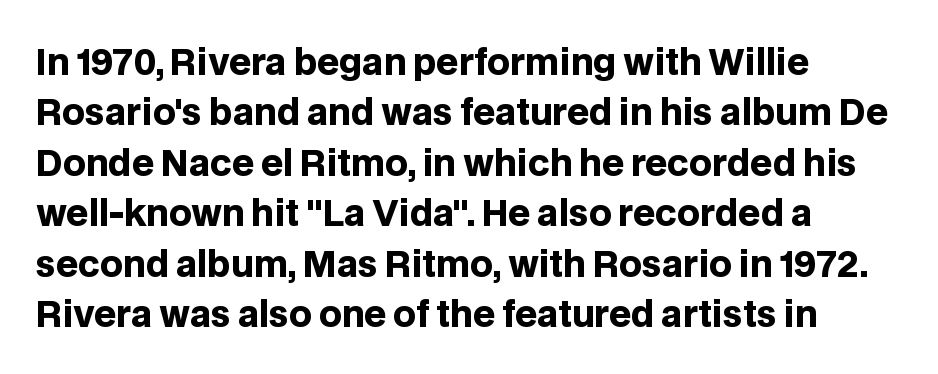
The image shows 35 px heavy sans-serif type, upright; set left-aligned, normal line spacing (1.44x), normal letter spacing, not underlined; low stroke contrast and a large x-height.
